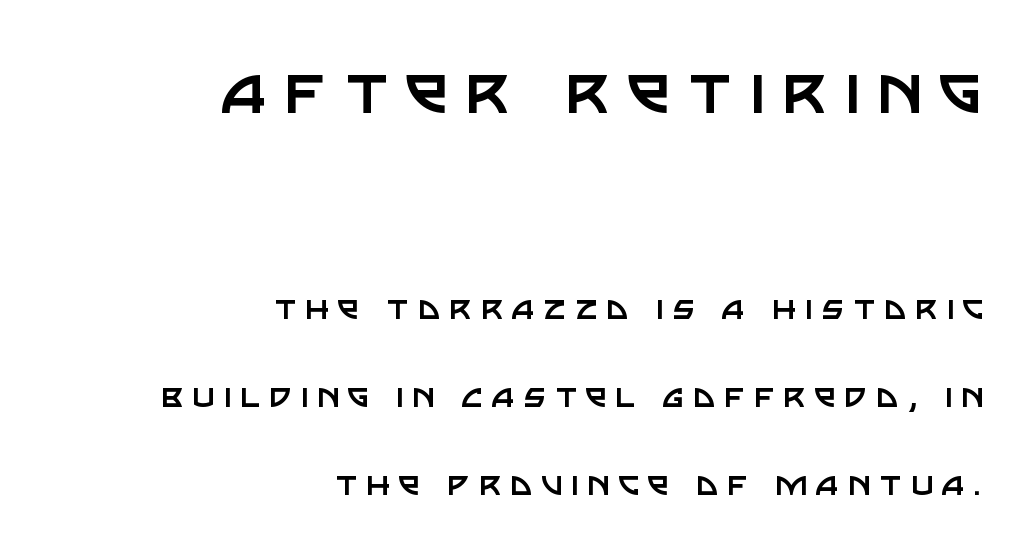
Q: Is the text bold? A: No.
Q: Is the text italic (slanted)? A: No, it is upright.
Q: Is the typeface a serif or a sans-serif typeface? A: Sans-serif.
Q: Is the text underlined? A: No.
Q: How is the paragraph aligned? A: Right-aligned.
Q: Is the spacing between letters normal or unusually wide? A: Unusually wide.
Q: Is the spacing between lines tight, normal or loose? A: Loose.
Q: Which block of text is set in a larger size, the first (top) or the second (bottom)? A: The first (top) one.
Q: Width (condensed, normal, or wide)? A: Normal.
Q: Stroke contrast? A: Low.
Q: x-height? A: Large.
Q: Monospaced? A: No.
